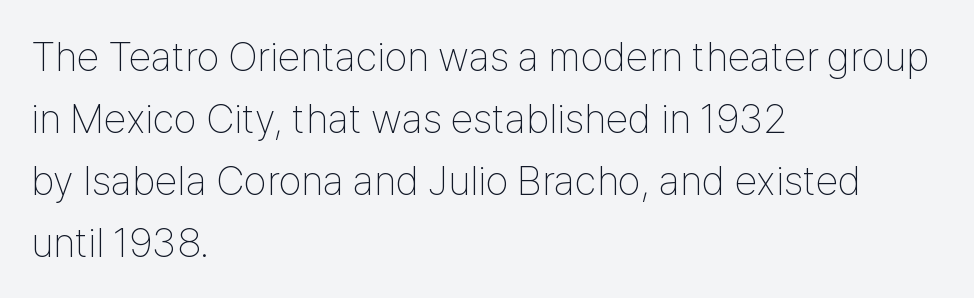
Q: Is the text bold? A: No.
Q: Is the text italic (slanted)? A: No, it is upright.
Q: Is the typeface a serif or a sans-serif typeface? A: Sans-serif.
Q: Is the text underlined? A: No.
Q: How is the paragraph aligned? A: Left-aligned.
Q: Is the spacing between letters normal or unusually wide? A: Normal.
Q: Is the spacing between lines tight, normal or loose? A: Normal.
Q: Width (condensed, normal, or wide)? A: Condensed.
Q: Stroke contrast? A: Low.
Q: x-height? A: Medium.
Q: Monospaced? A: No.
